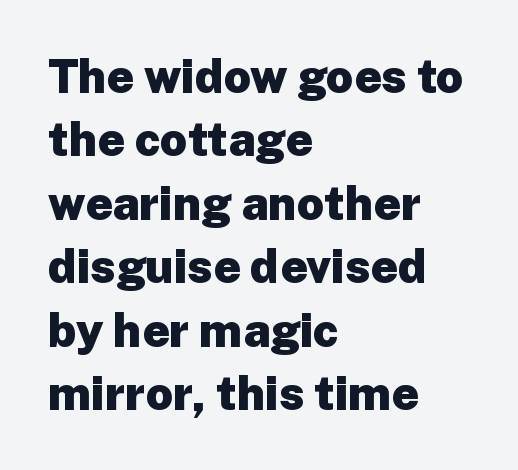
Q: Is the text bold? A: Yes.
Q: Is the text italic (slanted)? A: No, it is upright.
Q: Is the typeface a serif or a sans-serif typeface? A: Sans-serif.
Q: Is the text underlined? A: No.
Q: How is the paragraph aligned? A: Left-aligned.
Q: Is the spacing between letters normal or unusually wide? A: Normal.
Q: Is the spacing between lines tight, normal or loose? A: Normal.
Q: Width (condensed, normal, or wide)? A: Normal.
Q: Stroke contrast? A: Low.
Q: x-height? A: Medium.
Q: Monospaced? A: No.
